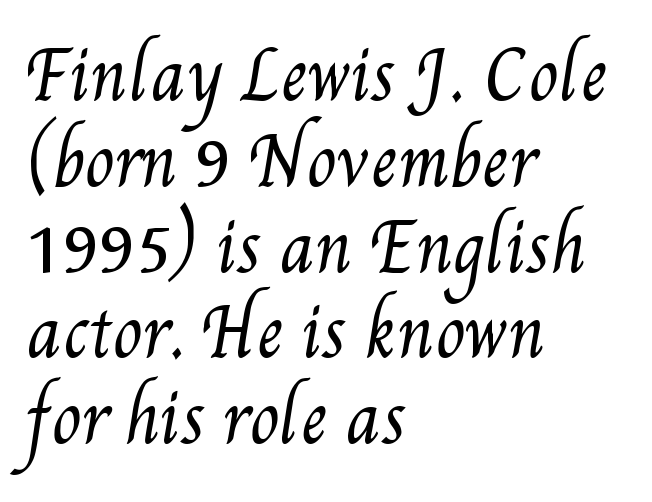
The image shows 67 px regular-weight, condensed type; set left-aligned, normal line spacing (1.28x), normal letter spacing, not underlined; medium stroke contrast and a small x-height.
